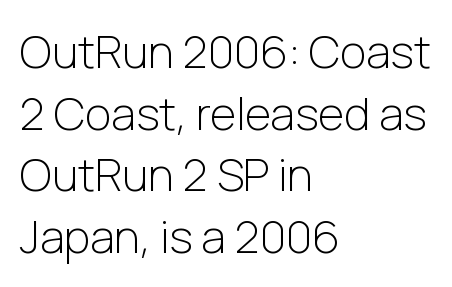
Q: Is the text bold? A: No.
Q: Is the text italic (slanted)? A: No, it is upright.
Q: Is the typeface a serif or a sans-serif typeface? A: Sans-serif.
Q: Is the text underlined? A: No.
Q: How is the paragraph aligned? A: Left-aligned.
Q: Is the spacing between letters normal or unusually wide? A: Normal.
Q: Is the spacing between lines tight, normal or loose? A: Normal.
Q: Width (condensed, normal, or wide)? A: Normal.
Q: Stroke contrast? A: Low.
Q: x-height? A: Medium.
Q: Monospaced? A: No.
